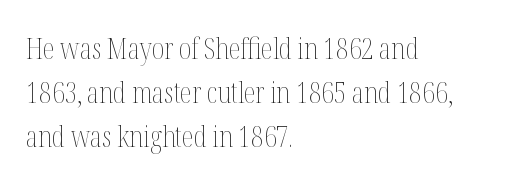
Q: Is the text bold? A: No.
Q: Is the text italic (slanted)? A: No, it is upright.
Q: Is the text underlined? A: No.
Q: How is the paragraph aligned? A: Left-aligned.
Q: Is the spacing between letters normal or unusually wide? A: Normal.
Q: Is the spacing between lines tight, normal or loose? A: Normal.
Q: Width (condensed, normal, or wide)? A: Condensed.
Q: Stroke contrast? A: Medium.
Q: x-height? A: Medium.
Q: Monospaced? A: No.
